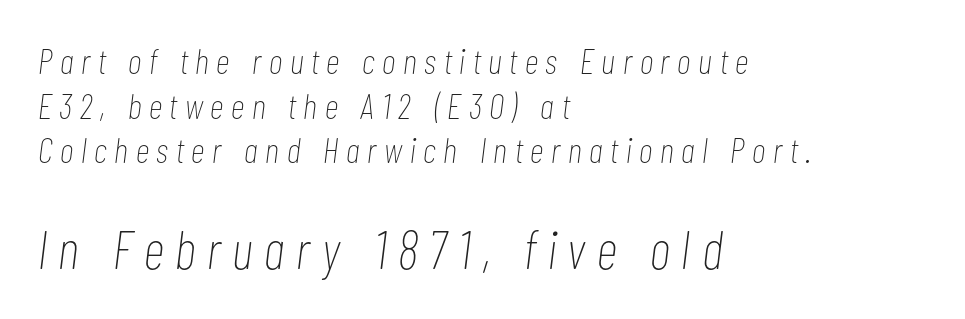
Q: Is the text bold? A: No.
Q: Is the text italic (slanted)? A: Yes, it leans right by about 7 degrees.
Q: Is the text underlined? A: No.
Q: How is the paragraph aligned? A: Left-aligned.
Q: Is the spacing between letters normal or unusually wide? A: Unusually wide.
Q: Which block of text is set in a larger size, the first (top) or the second (bottom)? A: The second (bottom) one.
Q: Width (condensed, normal, or wide)? A: Condensed.
Q: Stroke contrast? A: Low.
Q: x-height? A: Medium.
Q: Monospaced? A: No.
